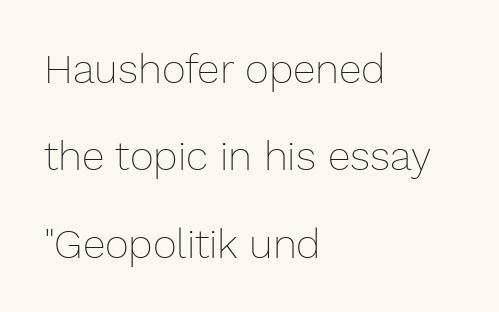
Stem width sits at or under what a default text font uses. The face used here is proportionally spaced, like ordinary book or web type. Quick note: underline off. Regarding leading, the lines here are spaced well apart.
